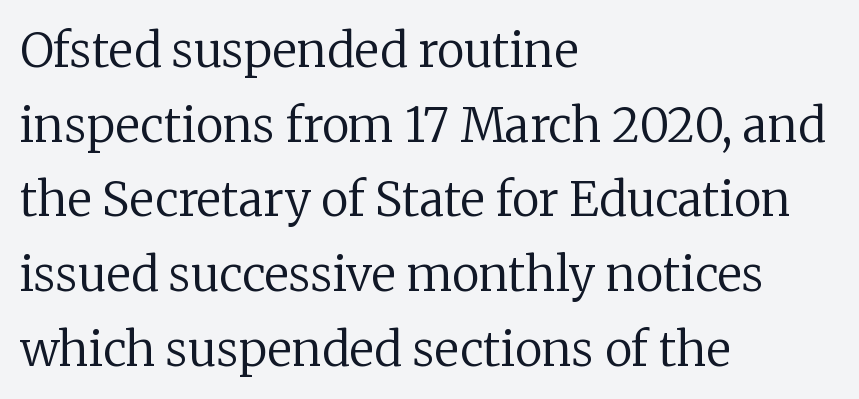
{"serif": "yes", "italic": "no", "bold": "no", "weight": "regular", "width": "normal", "stroke_contrast": "low", "x_height": "medium", "monospaced": "no", "underline": "no", "align": "left", "line_spacing": "normal", "line_spacing_ratio": 1.59, "letter_spacing": "normal", "letter_spacing_em": 0.0, "glyph_px": 47}
